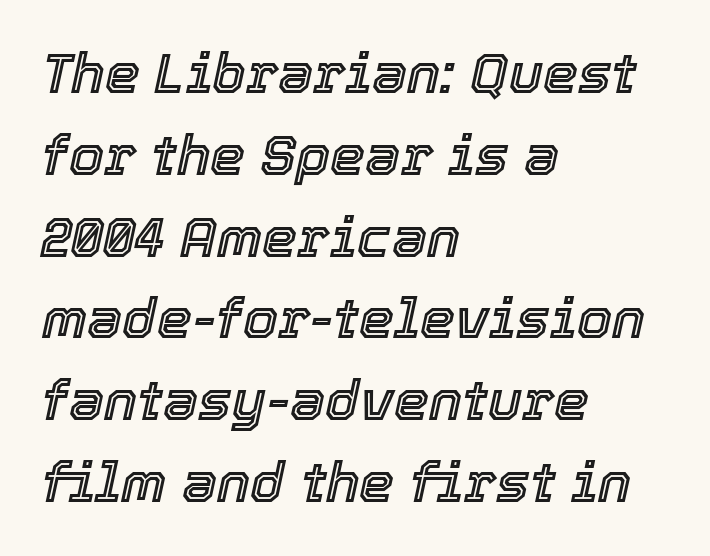
The letters advance in unequal steps, a hallmark of proportional type. The space between consecutive lines is moderate. Looking at the ascenders, they clearly lean. The text block is weighted toward the left margin, trailing off unevenly rightward. Here the glyphs are tracked normally, forming tight word shapes. Underlining? Definitely not there.
